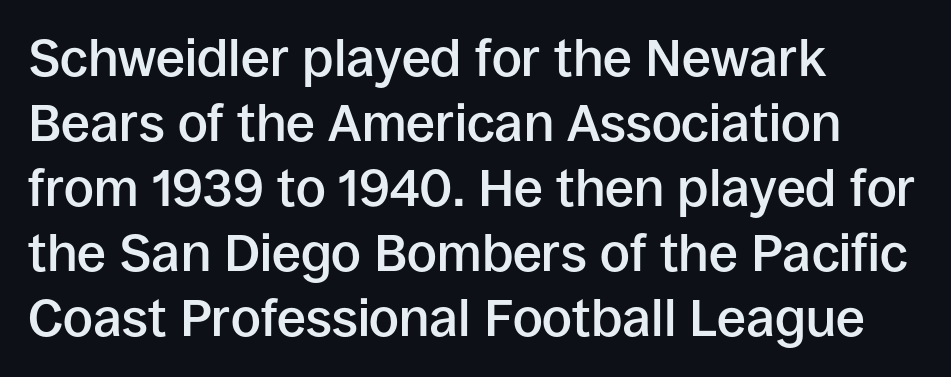
{"serif": "no", "italic": "no", "bold": "semi", "weight": "semibold", "width": "normal", "stroke_contrast": "low", "x_height": "large", "monospaced": "no", "underline": "no", "align": "left", "line_spacing": "normal", "line_spacing_ratio": 1.25, "letter_spacing": "normal", "letter_spacing_em": 0.0, "glyph_px": 52}
